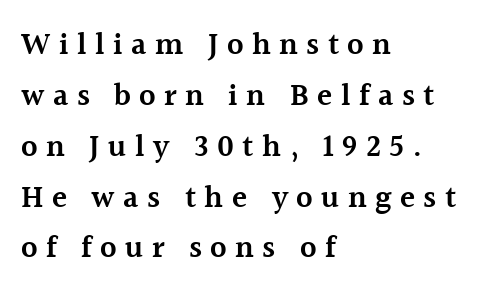
Leftover space on each line is placed entirely after the last word. Are there feet on the stems? There are — it's a serif. Compared with typical paragraphs, the rows here are spaced about the same. Tracking here is generous; glyphs stand well apart from one another. The string is rendered with underlining switched off. This sample uses an upright cut, with every glyph sitting square on the baseline.
